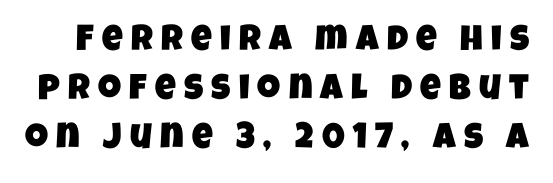
Nothing sits at the stroke ends, so this counts as sans-serif. Type without underlining. This sample uses expanded letter spacing, leaving extra air between glyphs. These lines are rendered in a variable-pitch font. One glance says typical: line gaps are just what's usual.
